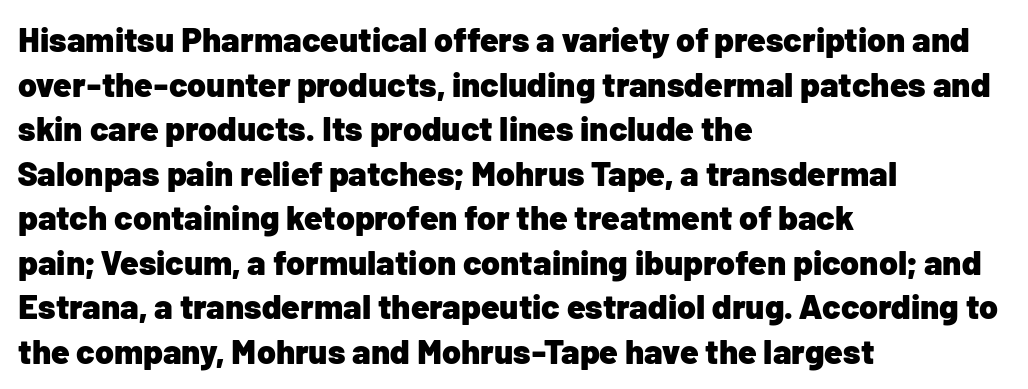
{"serif": "no", "italic": "no", "bold": "yes", "weight": "heavy", "width": "normal", "stroke_contrast": "low", "x_height": "medium", "monospaced": "no", "underline": "no", "align": "left", "line_spacing": "normal", "line_spacing_ratio": 1.31, "letter_spacing": "normal", "letter_spacing_em": 0.0, "glyph_px": 34}
